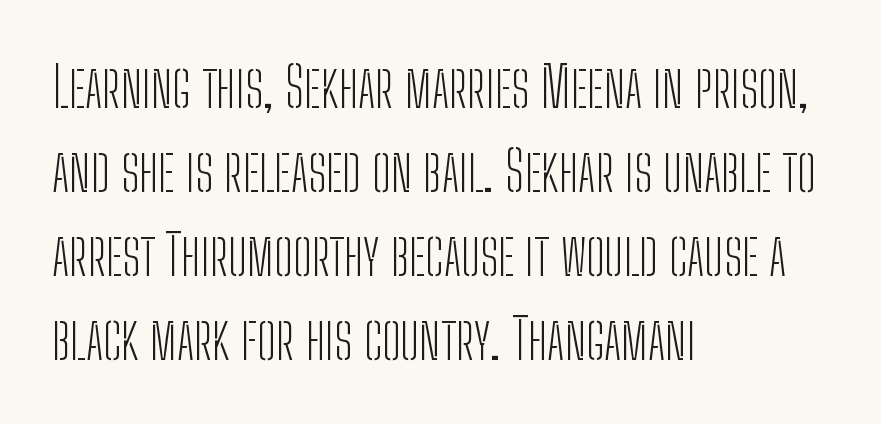
Q: Is the text bold? A: No.
Q: Is the text italic (slanted)? A: No, it is upright.
Q: Is the typeface a serif or a sans-serif typeface? A: Sans-serif.
Q: Is the text underlined? A: No.
Q: How is the paragraph aligned? A: Left-aligned.
Q: Is the spacing between letters normal or unusually wide? A: Normal.
Q: Is the spacing between lines tight, normal or loose? A: Normal.
Q: Width (condensed, normal, or wide)? A: Condensed.
Q: Stroke contrast? A: Low.
Q: x-height? A: Medium.
Q: Monospaced? A: No.
